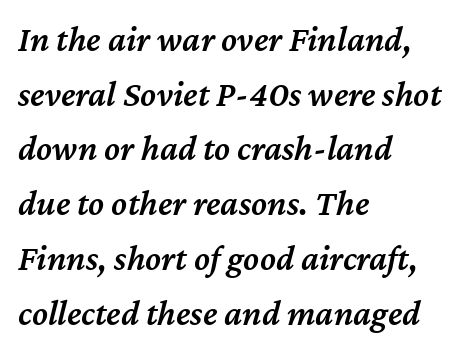
Honestly, the row spacing looks completely unremarkable. Heft: intermediate — a semibold. Would a proofreader flag this as italicized? Yes. A student would call this left alignment; a typographer would say flush left, rag right. Just letters on the line, the space beneath them empty.
